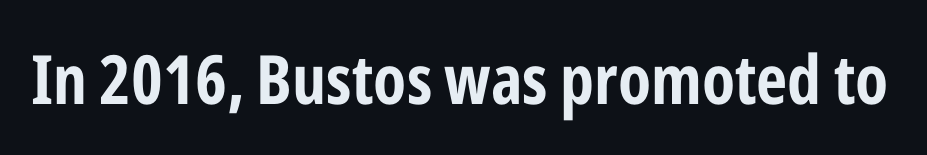
The image shows 68 px bold, condensed sans-serif type, upright; set normal letter spacing, not underlined; low stroke contrast and a medium x-height.
